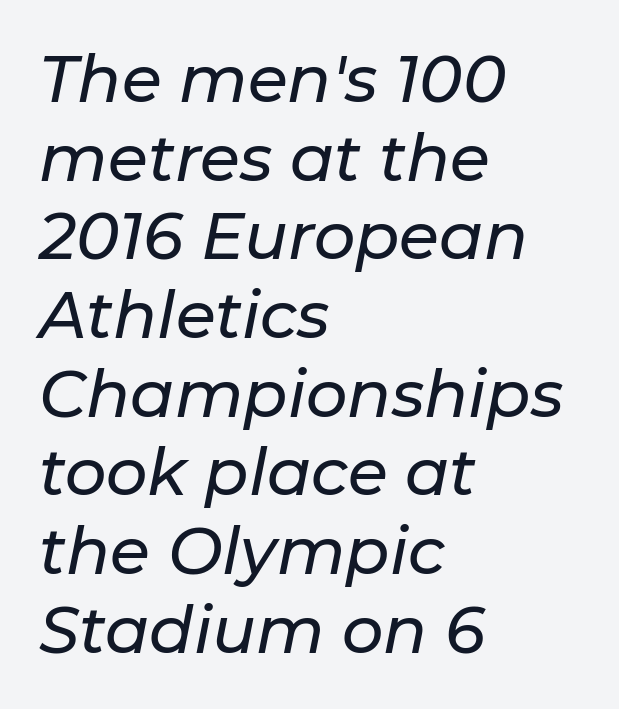
Q: Is the text italic (slanted)? A: Yes, it leans right by about 11 degrees.
Q: Is the text underlined? A: No.
Q: How is the paragraph aligned? A: Left-aligned.
Q: Is the spacing between letters normal or unusually wide? A: Normal.
Q: Width (condensed, normal, or wide)? A: Normal.
Q: Stroke contrast? A: Low.
Q: x-height? A: Medium.
Q: Monospaced? A: No.
